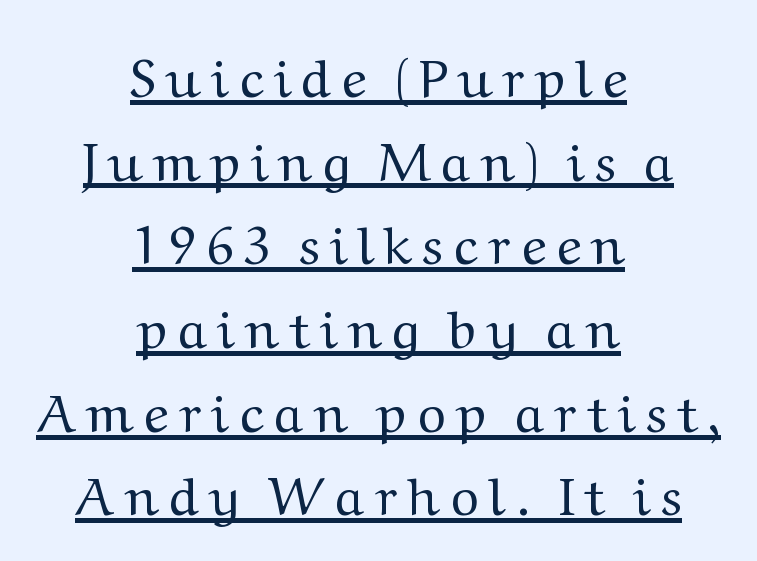
{"serif": "yes", "italic": "no", "bold": "no", "weight": "regular", "width": "wide", "stroke_contrast": "medium", "x_height": "medium", "monospaced": "no", "underline": "yes", "align": "center", "line_spacing": "normal", "line_spacing_ratio": 1.55, "glyph_px": 54}
